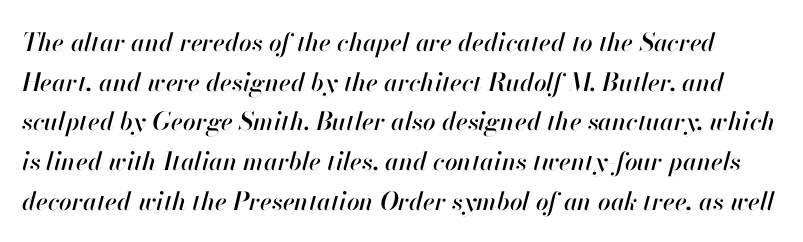
{"italic": "yes", "lean": "right", "slant_degrees": 13, "underline": "no", "line_spacing": "normal", "line_spacing_ratio": 1.59, "letter_spacing": "normal", "letter_spacing_em": 0.0, "glyph_px": 25}
